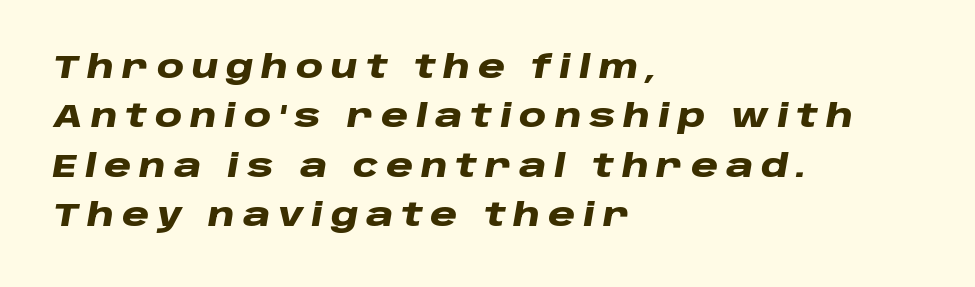
Set as a true bold cut, around the 700 mark. Varying glyph widths throughout — classic text-font behaviour. Check the space under the baseline: it is left empty. Letter spacing: wide.
